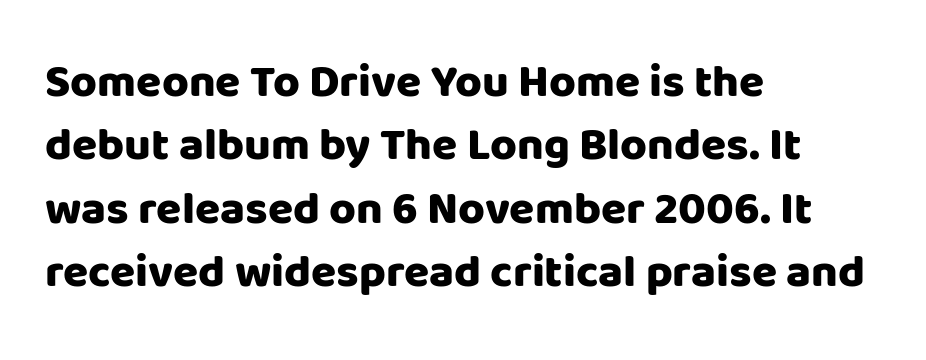
Q: Is the text bold? A: Yes.
Q: Is the text italic (slanted)? A: No, it is upright.
Q: Is the typeface a serif or a sans-serif typeface? A: Sans-serif.
Q: Is the text underlined? A: No.
Q: How is the paragraph aligned? A: Left-aligned.
Q: Is the spacing between letters normal or unusually wide? A: Normal.
Q: Is the spacing between lines tight, normal or loose? A: Normal.
Q: Width (condensed, normal, or wide)? A: Normal.
Q: Stroke contrast? A: Low.
Q: x-height? A: Large.
Q: Monospaced? A: No.
